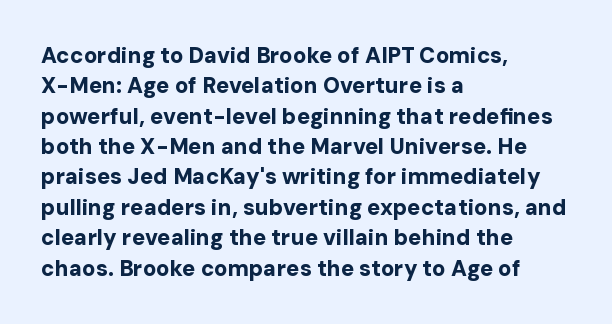
The image shows 22 px bold type, upright; set left-aligned, normal line spacing (1.38x), normal letter spacing, not underlined.
